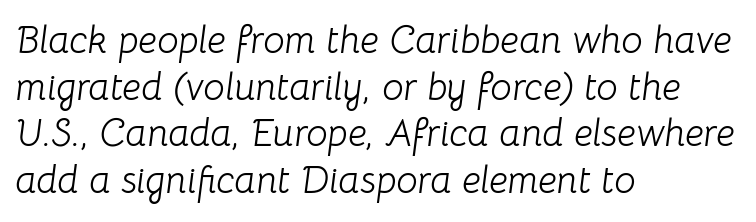
The letters advance in unequal steps, a hallmark of proportional type. This sample uses an oblique cut, with every glyph tilted off the vertical. Stroke mass is kept to a normal reading level or below. The letterforms sit shoulder to shoulder at normal distance. Where is the straight margin? On the left. Check the space under the baseline: it is left empty.
